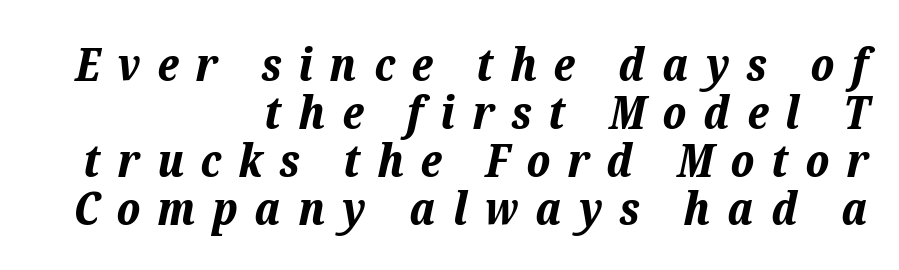
{"italic": "yes", "lean": "right", "slant_degrees": 12, "bold": "yes", "weight": "bold", "width": "normal", "stroke_contrast": "low", "x_height": "medium", "monospaced": "no", "underline": "no", "align": "right", "line_spacing": "tight", "line_spacing_ratio": 1.04, "letter_spacing": "wide", "letter_spacing_em": 0.37, "glyph_px": 46}
